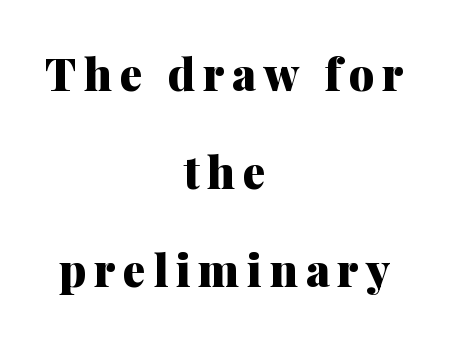
The words here are not underlined. The type sits square on the baseline with zero lean. Horizontally, the lines are justified to the midpoint only. This sample uses a serif face. Successive baselines arrive slowly, with a big drop between each.
